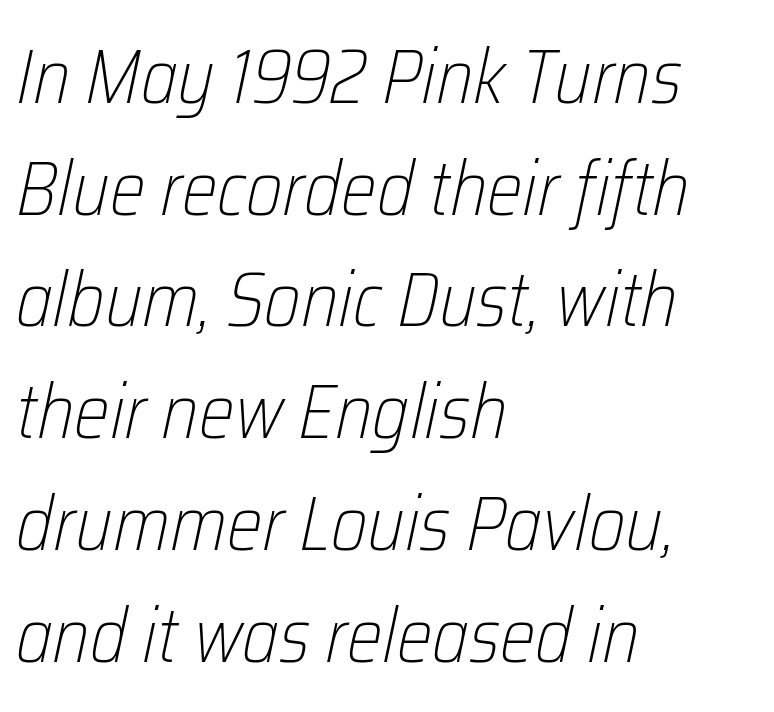
{"italic": "yes", "lean": "right", "slant_degrees": 12, "bold": "no", "weight": "light", "width": "condensed", "stroke_contrast": "low", "x_height": "medium", "monospaced": "no", "underline": "no", "align": "left", "line_spacing": "normal", "line_spacing_ratio": 1.47, "letter_spacing": "normal", "letter_spacing_em": 0.0, "glyph_px": 76}
